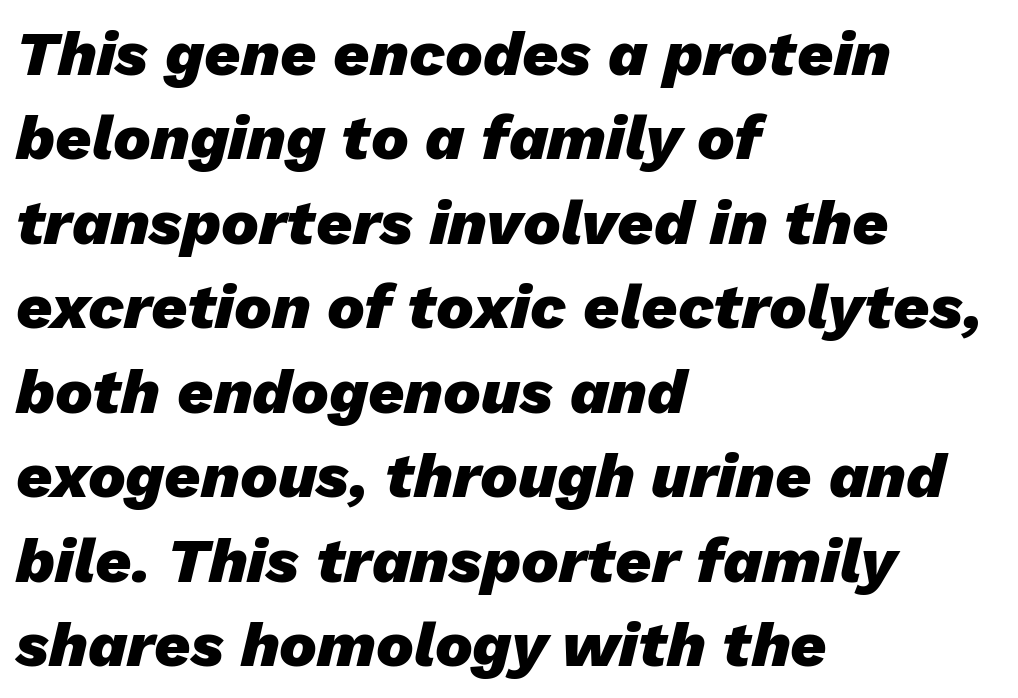
The image shows 63 px heavy type, italic (leaning right); set left-aligned, normal line spacing (1.34x), normal letter spacing, not underlined; low stroke contrast and a medium x-height.
